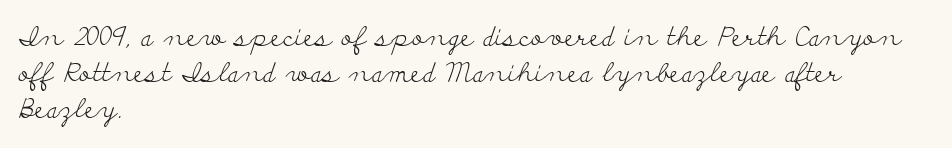
Q: Is the text bold? A: No.
Q: Is the text italic (slanted)? A: Yes.
Q: Is the text underlined? A: No.
Q: How is the paragraph aligned? A: Left-aligned.
Q: Is the spacing between letters normal or unusually wide? A: Normal.
Q: Is the spacing between lines tight, normal or loose? A: Normal.
